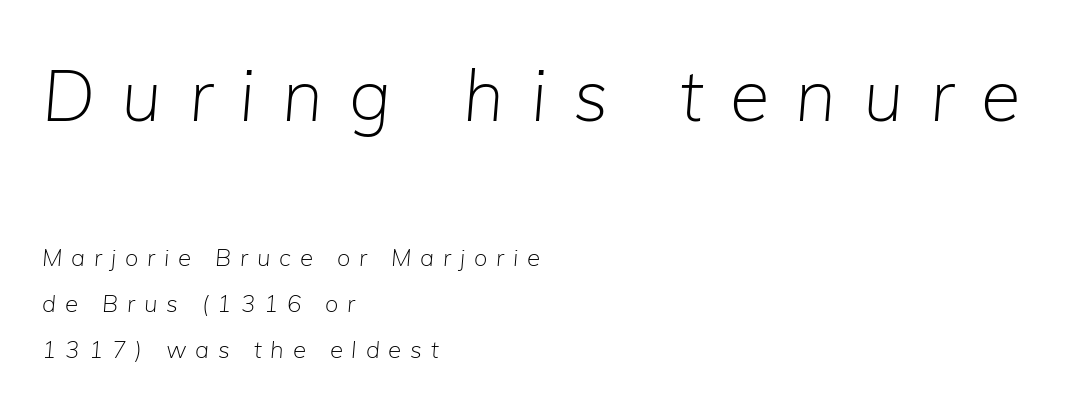
Q: Is the text bold? A: No.
Q: Is the text italic (slanted)? A: Yes, it leans right by about 5 degrees.
Q: Is the text underlined? A: No.
Q: How is the paragraph aligned? A: Left-aligned.
Q: Is the spacing between letters normal or unusually wide? A: Unusually wide.
Q: Is the spacing between lines tight, normal or loose? A: Loose.
Q: Which block of text is set in a larger size, the first (top) or the second (bottom)? A: The first (top) one.
Q: Width (condensed, normal, or wide)? A: Normal.
Q: Stroke contrast? A: Low.
Q: x-height? A: Medium.
Q: Monospaced? A: No.
